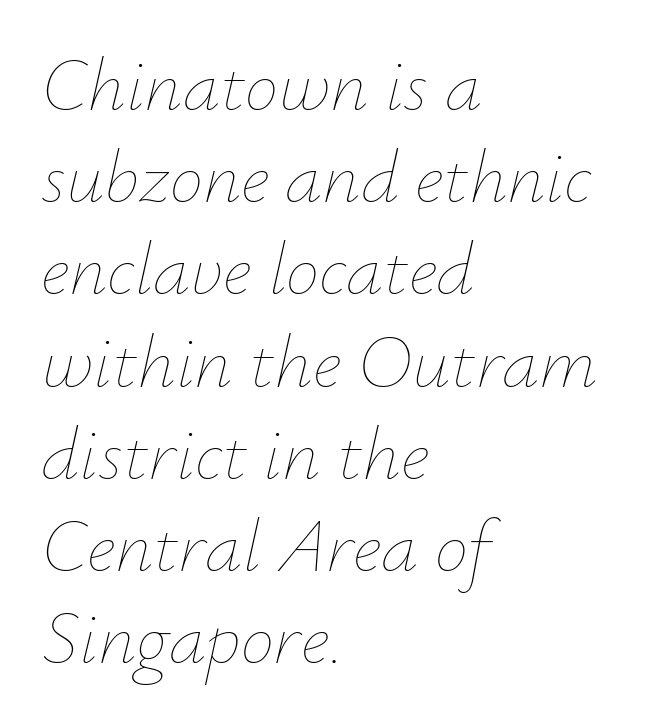
{"italic": "yes", "lean": "right", "slant_degrees": 12, "bold": "no", "weight": "thin", "width": "normal", "stroke_contrast": "low", "x_height": "small", "monospaced": "no", "underline": "no", "align": "left", "line_spacing_ratio": 1.23, "letter_spacing": "normal", "letter_spacing_em": 0.0, "glyph_px": 75}
